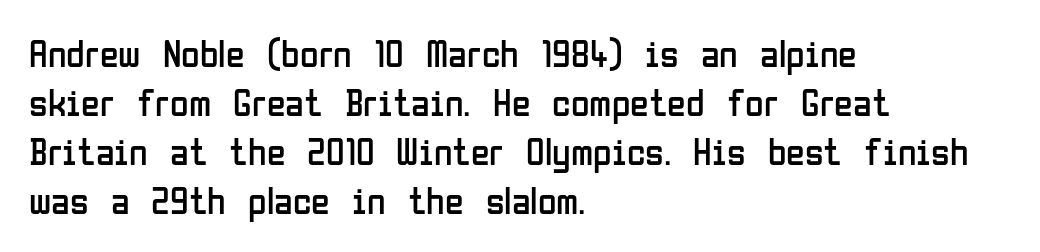
Q: Is the text bold? A: No.
Q: Is the text italic (slanted)? A: No, it is upright.
Q: Is the typeface a serif or a sans-serif typeface? A: Sans-serif.
Q: Is the text underlined? A: No.
Q: How is the paragraph aligned? A: Left-aligned.
Q: Is the spacing between letters normal or unusually wide? A: Normal.
Q: Is the spacing between lines tight, normal or loose? A: Normal.
Q: Width (condensed, normal, or wide)? A: Condensed.
Q: Stroke contrast? A: Low.
Q: x-height? A: Medium.
Q: Monospaced? A: No.
